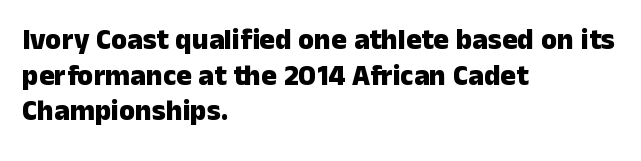
{"serif": "no", "italic": "no", "bold": "yes", "weight": "heavy", "width": "normal", "stroke_contrast": "low", "x_height": "medium", "monospaced": "no", "underline": "no", "align": "left", "line_spacing_ratio": 1.23, "letter_spacing": "normal", "letter_spacing_em": 0.0, "glyph_px": 29}
